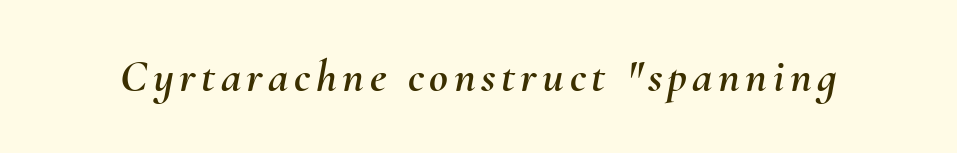
{"italic": "yes", "lean": "right", "slant_degrees": 10, "width": "normal", "stroke_contrast": "medium", "x_height": "small", "monospaced": "no", "underline": "no", "glyph_px": 46}
